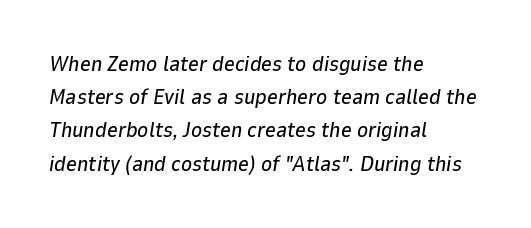
Q: Is the text italic (slanted)? A: Yes, it leans right by about 9 degrees.
Q: Is the text underlined? A: No.
Q: How is the paragraph aligned? A: Left-aligned.
Q: Is the spacing between letters normal or unusually wide? A: Normal.
Q: Is the spacing between lines tight, normal or loose? A: Normal.
